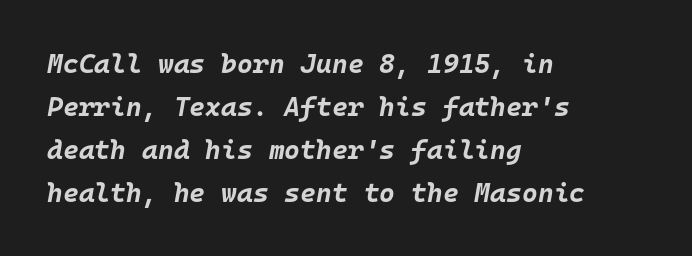
Q: Is the text bold? A: Yes.
Q: Is the text italic (slanted)? A: Yes, it leans right by about 10 degrees.
Q: Is the text underlined? A: No.
Q: How is the paragraph aligned? A: Left-aligned.
Q: Is the spacing between letters normal or unusually wide? A: Normal.
Q: Is the spacing between lines tight, normal or loose? A: Normal.
